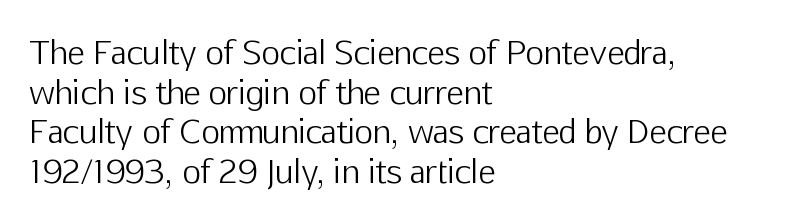
{"serif": "no", "italic": "no", "bold": "no", "weight": "light", "width": "normal", "stroke_contrast": "low", "x_height": "medium", "monospaced": "no", "underline": "no", "align": "left", "line_spacing_ratio": 1.24, "letter_spacing": "normal", "letter_spacing_em": 0.0, "glyph_px": 32}
